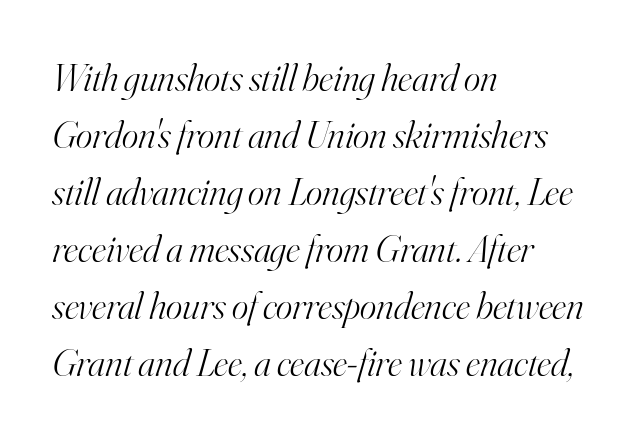
The image shows 39 px light serif type, italic (leaning right); set left-aligned, normal line spacing (1.46x), normal letter spacing, not underlined; high stroke contrast and a small x-height.
